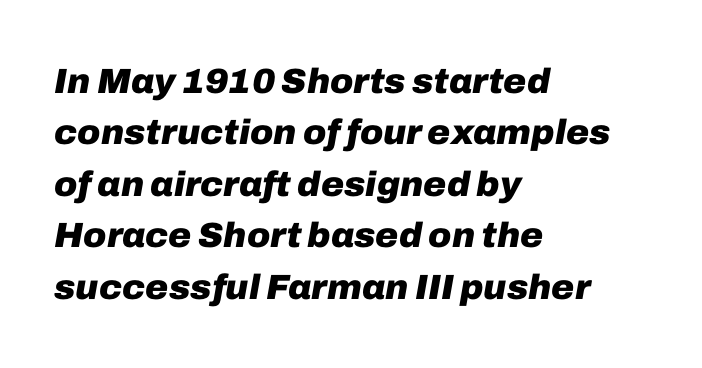
Q: Is the text bold? A: Yes.
Q: Is the text italic (slanted)? A: Yes, it leans right by about 10 degrees.
Q: Is the text underlined? A: No.
Q: How is the paragraph aligned? A: Left-aligned.
Q: Is the spacing between letters normal or unusually wide? A: Normal.
Q: Is the spacing between lines tight, normal or loose? A: Normal.
Q: Width (condensed, normal, or wide)? A: Normal.
Q: Stroke contrast? A: Low.
Q: x-height? A: Medium.
Q: Monospaced? A: No.
